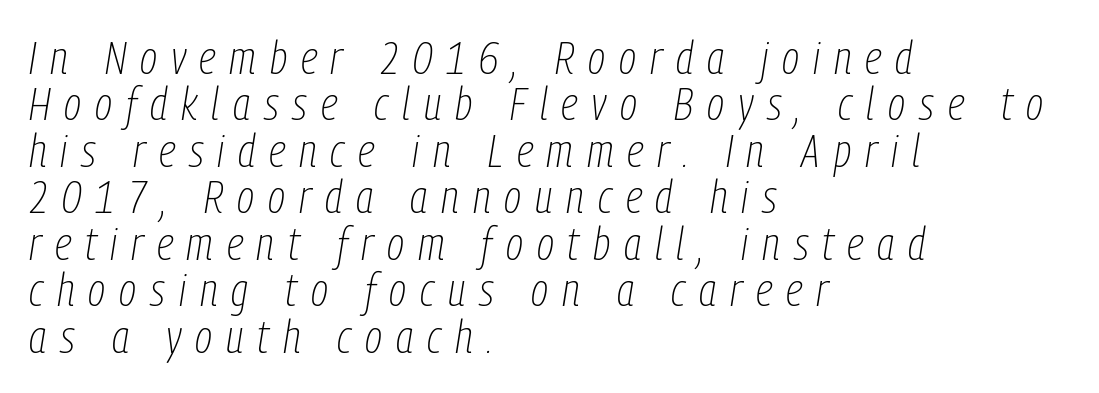
The image shows 46 px thin, condensed type, italic (leaning right); set left-aligned, tight line spacing (1.01x), unusually wide letter spacing (+0.3 em), not underlined; low stroke contrast and a medium x-height.
